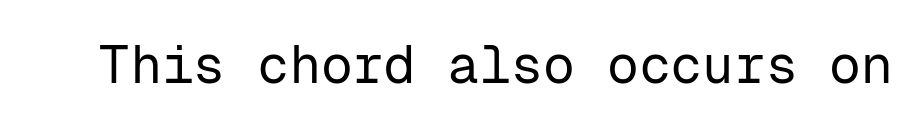
These lines keep a tight, regular rhythm from letter to letter. Just letters on the line, the space beneath them empty. Quick note: not italic, upright. Monospaced: the letters line up in strict vertical columns.
